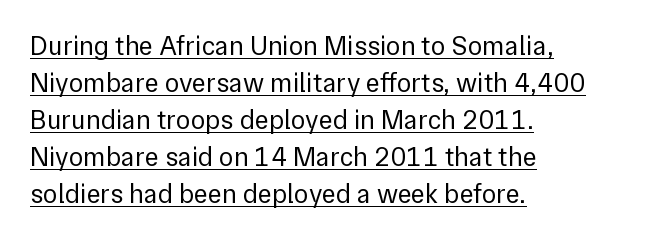
Q: Is the text bold? A: No.
Q: Is the text italic (slanted)? A: No, it is upright.
Q: Is the text underlined? A: Yes.
Q: How is the paragraph aligned? A: Left-aligned.
Q: Is the spacing between letters normal or unusually wide? A: Normal.
Q: Is the spacing between lines tight, normal or loose? A: Normal.
